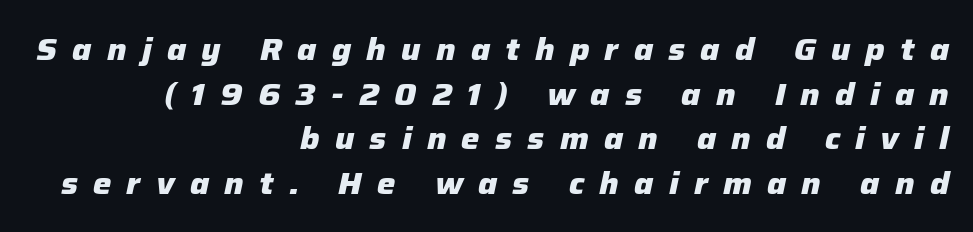
Q: Is the text bold? A: Yes.
Q: Is the text italic (slanted)? A: Yes, it leans right by about 12 degrees.
Q: Is the text underlined? A: No.
Q: How is the paragraph aligned? A: Right-aligned.
Q: Is the spacing between letters normal or unusually wide? A: Unusually wide.
Q: Is the spacing between lines tight, normal or loose? A: Normal.
Q: Width (condensed, normal, or wide)? A: Normal.
Q: Stroke contrast? A: Low.
Q: x-height? A: Medium.
Q: Monospaced? A: No.
